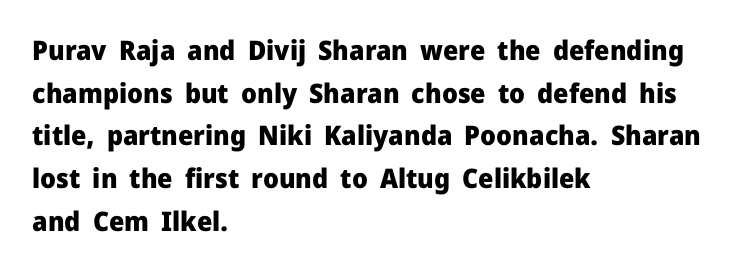
Typesetter's note: full bold, strokes at maximum text heaviness. Compared with typical paragraphs, the rows here are spaced about the same. Layout note: lines flush left. The passage shown is not underscored anywhere.
